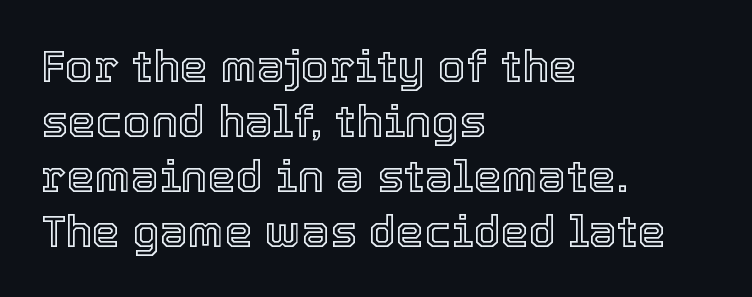
{"italic": "no", "width": "normal", "x_height": "medium", "monospaced": "no", "underline": "no", "align": "left", "line_spacing_ratio": 1.22, "letter_spacing": "normal", "letter_spacing_em": 0.0, "glyph_px": 45}
